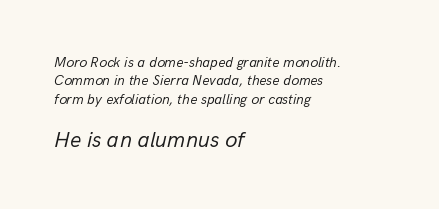
Q: Is the text bold? A: No.
Q: Is the text italic (slanted)? A: Yes, it leans right by about 13 degrees.
Q: Is the text underlined? A: No.
Q: How is the paragraph aligned? A: Left-aligned.
Q: Is the spacing between letters normal or unusually wide? A: Normal.
Q: Is the spacing between lines tight, normal or loose? A: Normal.
Q: Which block of text is set in a larger size, the first (top) or the second (bottom)? A: The second (bottom) one.
